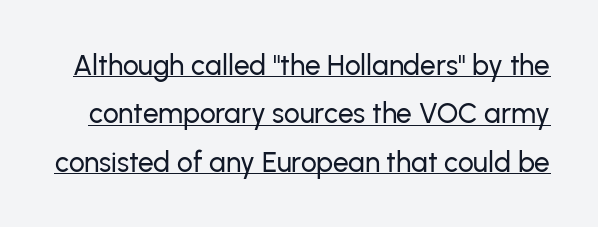
You can tell it's not italic because the verticals are truly vertical. Is this a fixed-width face? No — the glyphs have proportional, varying widths. Tracking here is standard; glyphs follow each other at the usual distance. Nothing sits at the stroke ends, so this counts as sans-serif.
